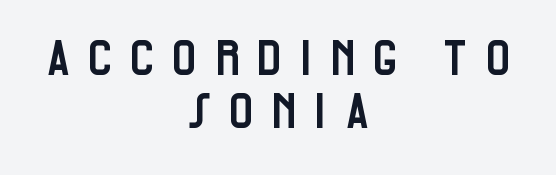
Does the copy run flush right? No — it is centered line by line. There is plenty of visible air inserted between adjacent glyphs. This sample uses a sans-serif face. The space beneath each line is pristine and unruled. This block would grow much taller if given ordinary leading; it's compressed now. Think of a printed novel: that variable character pitch is what you see here.
